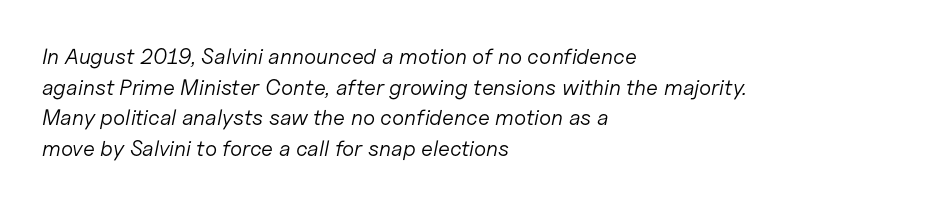
The specimen omits any rule beneath the text block's lines. Vertical spacing — default. Compared with a centered layout, this one pins lines to the left instead. No chunkiness to these letters — they're not bold. The letters are slanted; this is an italic face. The letters sit at their default tracking, neither squeezed nor spread.
